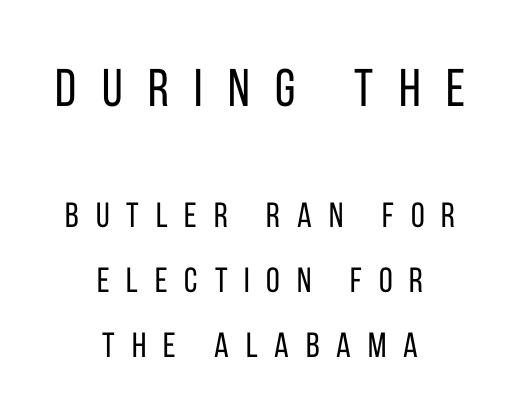
The face used here appears at its bigger size in the upper chunk. The rag falls on both sides of this text block equally. The weight tops out at a normal text grade. The glyphs in this specimen are sans serif. The lettering stays uniformly vertical, giving the passage a roman look. Decoration check: the copy has no underline.
